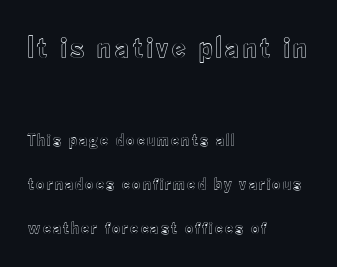
The specimen omits any rule beneath the text block's lines. Does the lettering tilt? It doesn't — this is upright. You could fit nearly another row in the gap between these rows. The letters advance in unequal steps, a hallmark of proportional type. Which of the two is more prominent by size? The first, at the top.
